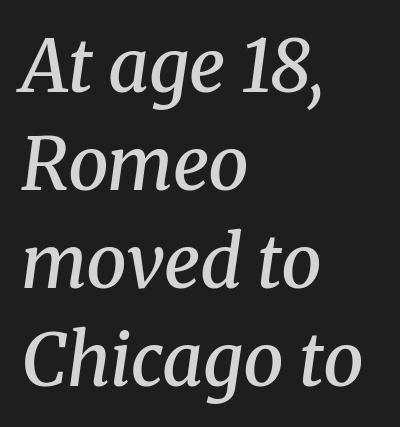
Each glyph is drawn with semibold strokes, heavier than normal yet not fully bold. The paragraph has a hard left edge and a soft right edge. Would a proofreader flag this as italicized? Yes. This block has exactly the height ordinary leading produces. Each letter keeps its own natural width here, so spacing adapts to shape. Does the type have serifs? Yes, each stem ends in a small foot.
